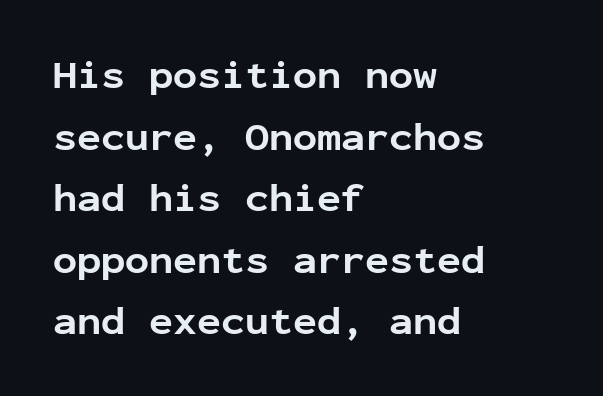
The characters display no serif detailing; their extremities are plain. Stroke thickness is high; the sample reads as a true bold. Compared with a centered layout, this one pins lines to the left instead. Every character here occupies the same horizontal width, giving the sample a typewriter-like rhythm. This rendering features lettering with no underline. Tall strokes in this sample are plumb rather than angled.
